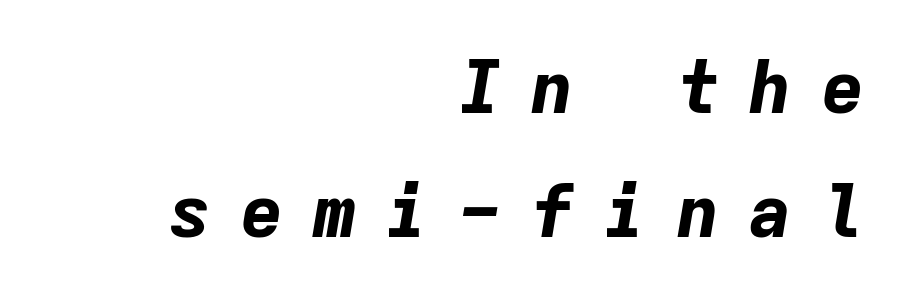
{"italic": "yes", "lean": "right", "slant_degrees": 9, "bold": "yes", "weight": "bold", "width": "normal", "stroke_contrast": "low", "x_height": "medium", "monospaced": "yes", "underline": "no", "align": "right", "line_spacing": "normal", "line_spacing_ratio": 1.67, "letter_spacing": "wide", "letter_spacing_em": 0.38, "glyph_px": 74}
